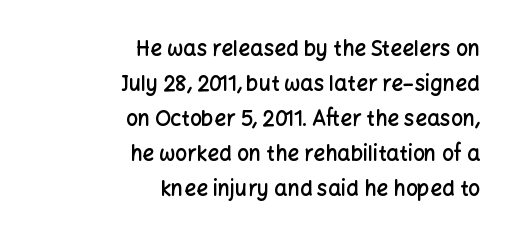
Q: Is the text bold? A: Semi-bold.
Q: Is the text italic (slanted)? A: No, it is upright.
Q: Is the text underlined? A: No.
Q: How is the paragraph aligned? A: Right-aligned.
Q: Is the spacing between letters normal or unusually wide? A: Normal.
Q: Is the spacing between lines tight, normal or loose? A: Normal.
